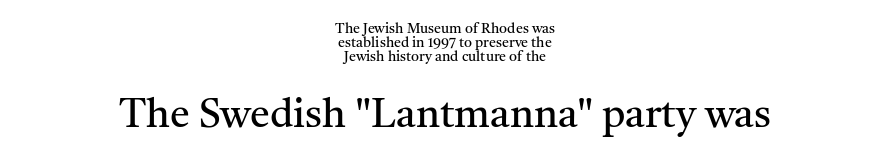
The image shows 40 px regular-weight serif type, upright; set centered, tight line spacing (1.0x), normal letter spacing, not underlined; the second (bottom) block is 2.86x larger; medium stroke contrast and a medium x-height.
